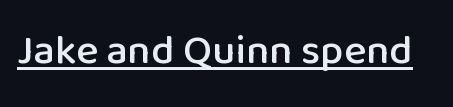
Q: Is the text italic (slanted)? A: No, it is upright.
Q: Is the typeface a serif or a sans-serif typeface? A: Sans-serif.
Q: Is the text underlined? A: Yes.
Q: Is the spacing between letters normal or unusually wide? A: Normal.
Q: Width (condensed, normal, or wide)? A: Normal.
Q: Stroke contrast? A: Low.
Q: x-height? A: Medium.
Q: Monospaced? A: No.
